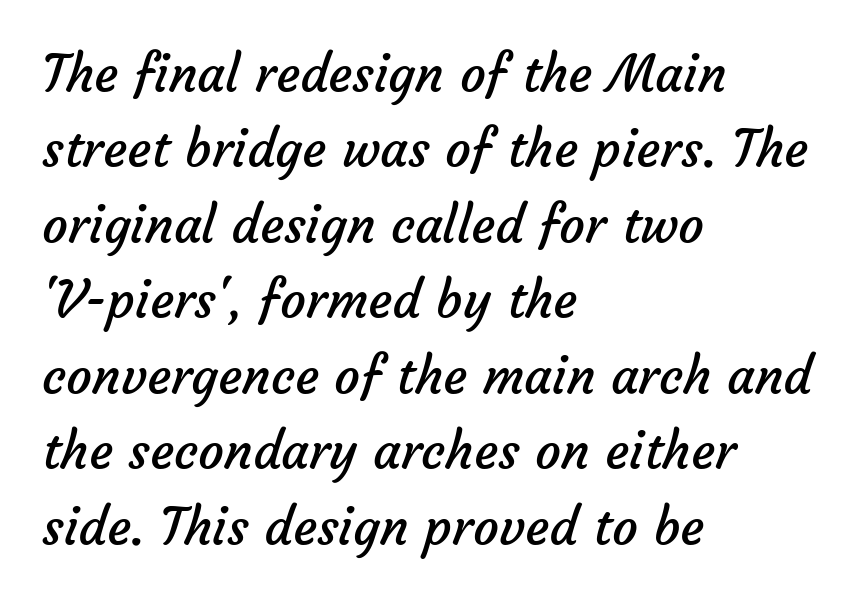
The gap between lines stays unmarked. Summary of weight: not heavy and not bold. Line beginnings align vertically; line endings do not. You could not count columns in this text — the font is proportionally spaced. Nothing sits at the stroke ends, so this counts as sans-serif.
